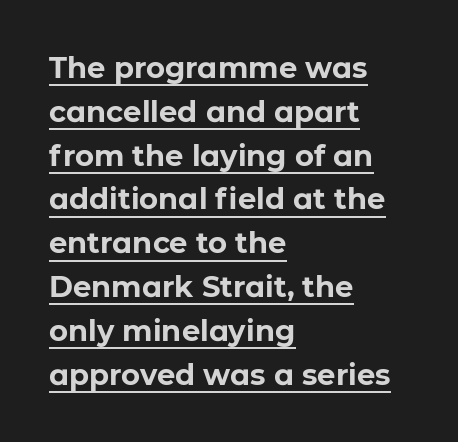
The image shows 29 px bold sans-serif type, upright; set left-aligned, normal line spacing (1.51x), normal letter spacing, underlined; low stroke contrast and a medium x-height.
